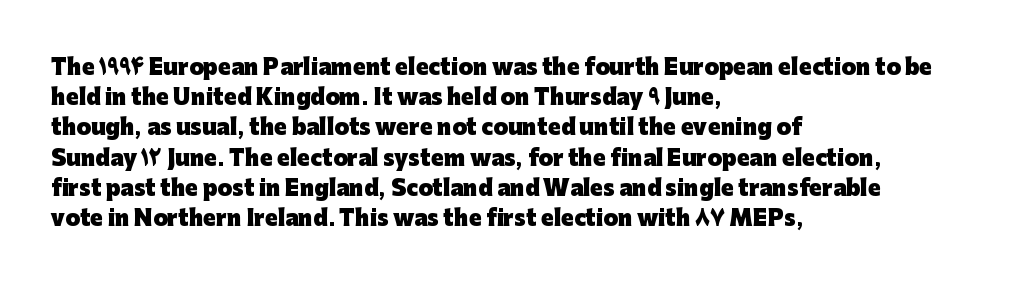
{"italic": "no", "bold": "yes", "underline": "no", "align": "left", "line_spacing": "normal", "line_spacing_ratio": 1.44, "letter_spacing": "normal", "letter_spacing_em": 0.0, "glyph_px": 21}
